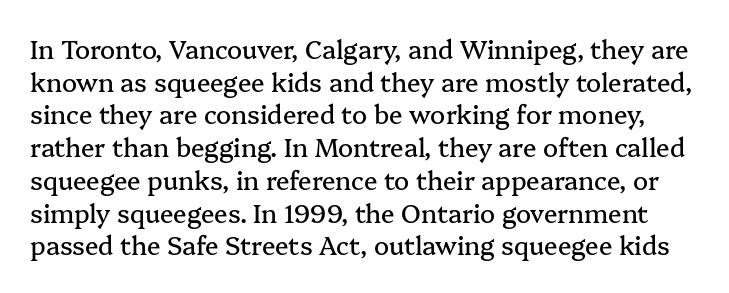
{"italic": "no", "underline": "no", "line_spacing": "normal", "line_spacing_ratio": 1.31, "letter_spacing": "normal", "letter_spacing_em": 0.0, "glyph_px": 25}
